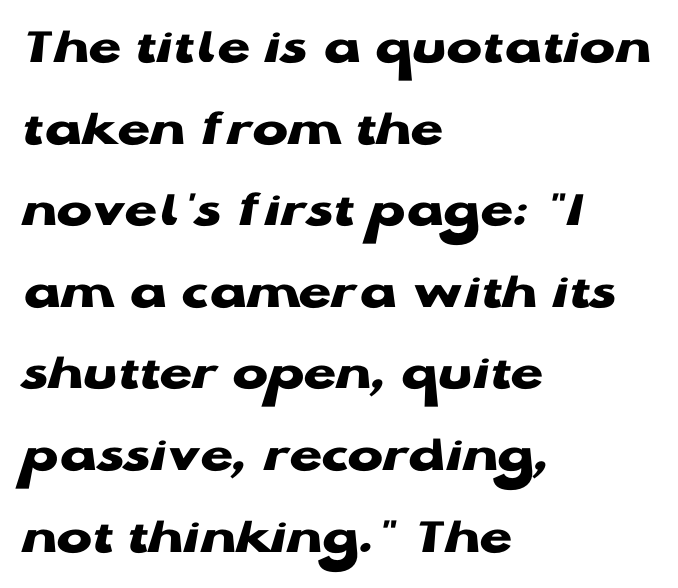
These lines stack with their left ends in a neat column. The string is rendered with underlining switched off. Italic? Not at all — the glyphs are vertical. Check where the strokes stop: nothing finishes them off — pure sans. The passage shown is typed in a proportional face where columns would drift.
